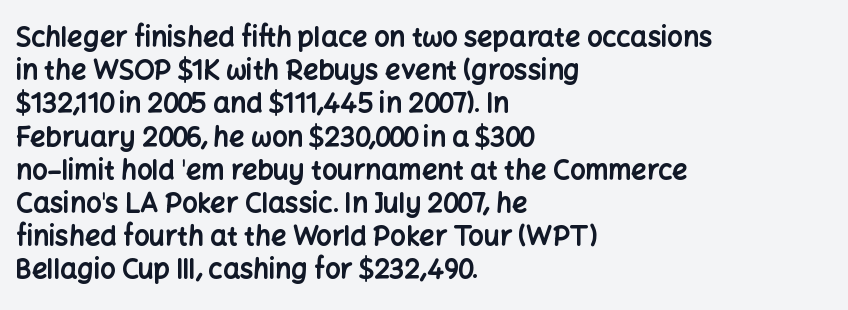
There is no visible air inserted between adjacent glyphs. In terms of weight, the rendering is a true, heavy bold. Visually the block forms a straight wall on the left and a jagged coastline on the right. Lines of text with bare space underneath. If you drew a line through each stem, it would be perfectly vertical.
